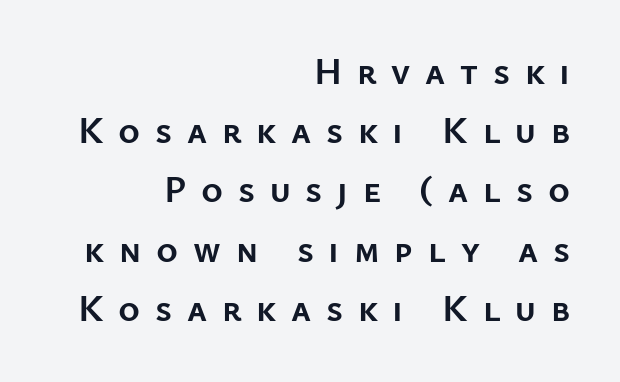
Regular leading. These lines are rendered in a variable-pitch font. Every stem runs plumb, perpendicular to the baseline. The characters display no serif detailing; their extremities are plain. Caption: multi-line text, flush right, ragged left. Check the space under the baseline: it is left empty.
